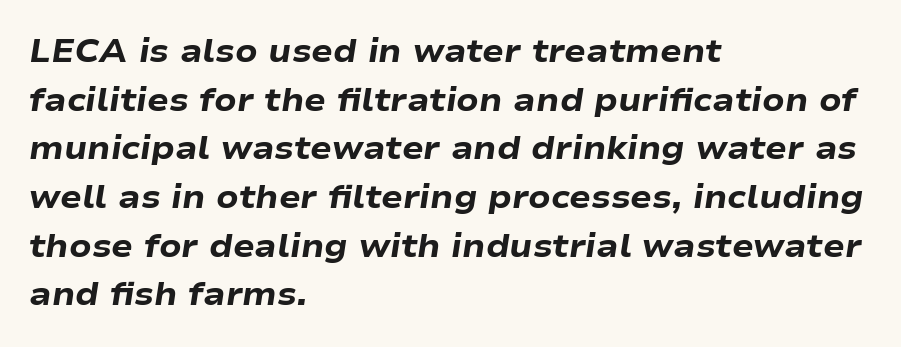
The image shows 32 px heavy, wide type, italic (leaning right); set left-aligned, normal line spacing (1.52x), normal letter spacing, not underlined; low stroke contrast and a medium x-height.
